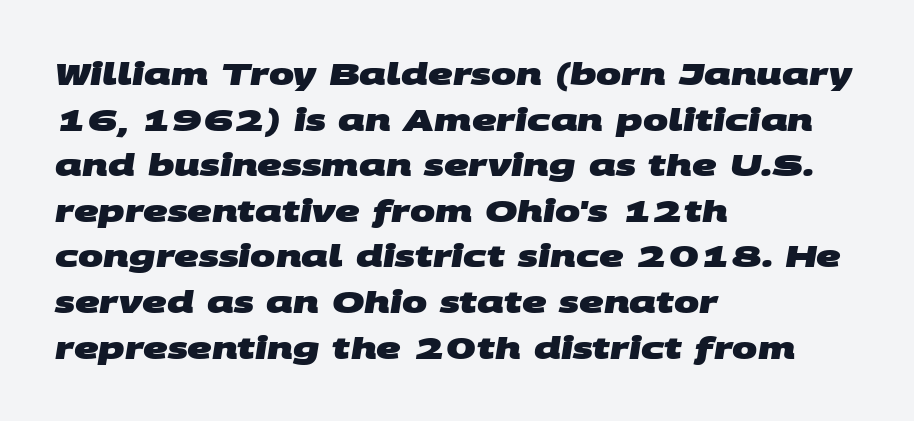
Q: Is the text bold? A: Yes.
Q: Is the typeface a serif or a sans-serif typeface? A: Sans-serif.
Q: Is the text underlined? A: No.
Q: How is the paragraph aligned? A: Left-aligned.
Q: Is the spacing between letters normal or unusually wide? A: Normal.
Q: Is the spacing between lines tight, normal or loose? A: Normal.
Q: Width (condensed, normal, or wide)? A: Wide.
Q: Stroke contrast? A: Medium.
Q: x-height? A: Large.
Q: Monospaced? A: No.
